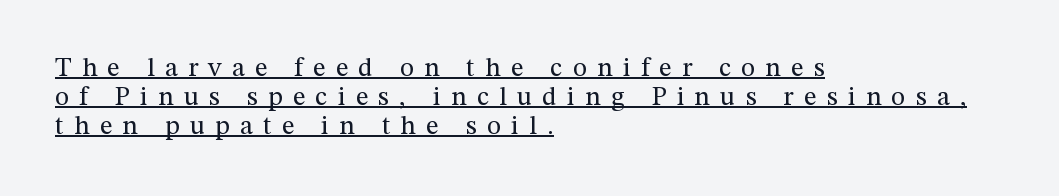
Do the letters lean? They stand straight. These characters rest on top of a visible drawn line. Stroke thickness stays within the range of a standard reading face or lighter. Vertically, the passage feels compressed, each row crowding the next. The letters are spread apart with noticeably loose tracking. The paragraph shown leans on its left margin.
